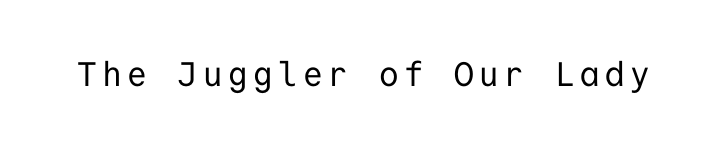
The baseline area is clear. Letters have the restrained weight of plain body copy at most. Does the lettering tilt? It doesn't — this is upright. The designer went with a sans here, leaving each stem footless. Here the designer chose a console-style face with uniform glyph widths.
